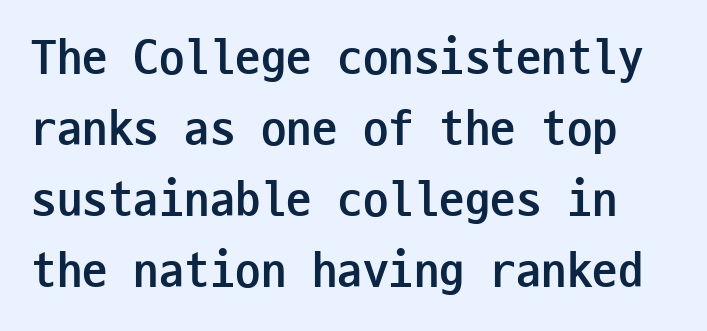
Q: Is the text bold? A: Yes.
Q: Is the text italic (slanted)? A: No, it is upright.
Q: Is the typeface a serif or a sans-serif typeface? A: Sans-serif.
Q: Is the text underlined? A: No.
Q: Is the spacing between letters normal or unusually wide? A: Normal.
Q: Is the spacing between lines tight, normal or loose? A: Normal.
Q: Width (condensed, normal, or wide)? A: Condensed.
Q: Stroke contrast? A: Low.
Q: x-height? A: Medium.
Q: Monospaced? A: Yes.
